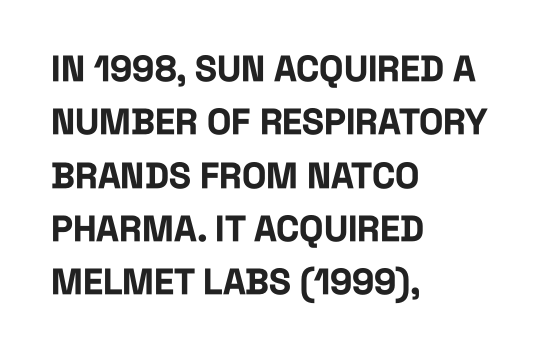
The image shows 36 px bold, condensed sans-serif type, upright; set left-aligned, normal line spacing (1.48x), normal letter spacing, not underlined; low stroke contrast and a large x-height.
